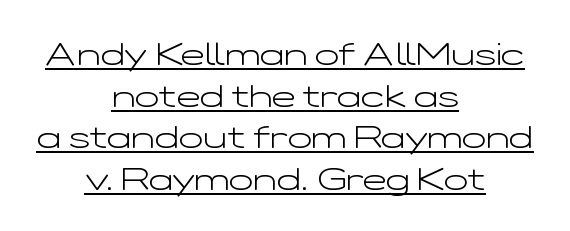
{"serif": "no", "italic": "no", "bold": "no", "weight": "light", "width": "wide", "stroke_contrast": "low", "x_height": "medium", "monospaced": "no", "underline": "yes", "align": "center", "line_spacing": "normal", "line_spacing_ratio": 1.3, "letter_spacing": "normal", "letter_spacing_em": 0.0, "glyph_px": 32}
